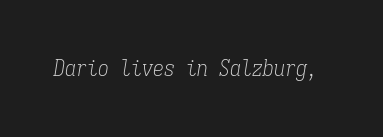
Q: Is the text bold? A: No.
Q: Is the text italic (slanted)? A: Yes, it leans right by about 9 degrees.
Q: Is the text underlined? A: No.
Q: Is the spacing between letters normal or unusually wide? A: Normal.
